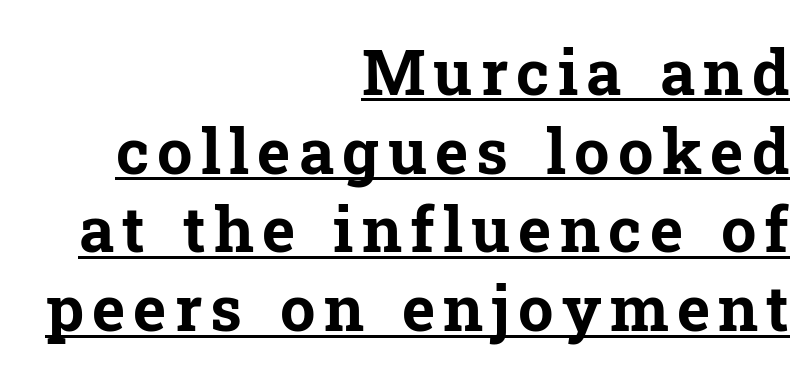
Emphasis by weight is at full strength: bold. The glyphs in this specimen are seriffed. The typography opts for an upright posture over an oblique one. The setting favours the right margin, as signatures and pull-quotes sometimes do. In designer terms, the underline attribute is active on this setting.
